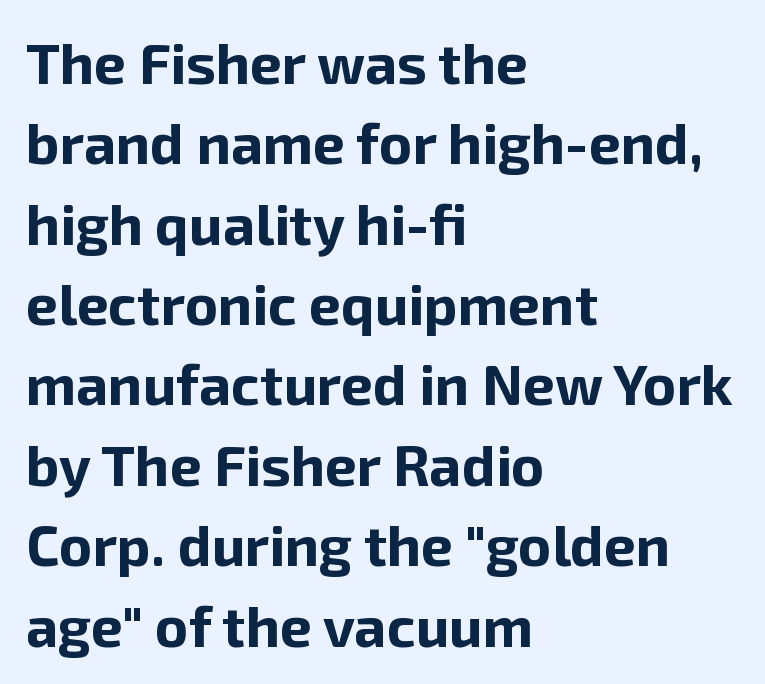
{"serif": "no", "italic": "no", "bold": "yes", "weight": "bold", "width": "normal", "stroke_contrast": "low", "x_height": "medium", "monospaced": "no", "underline": "no", "align": "left", "line_spacing": "normal", "line_spacing_ratio": 1.41, "letter_spacing": "normal", "letter_spacing_em": 0.0, "glyph_px": 57}
